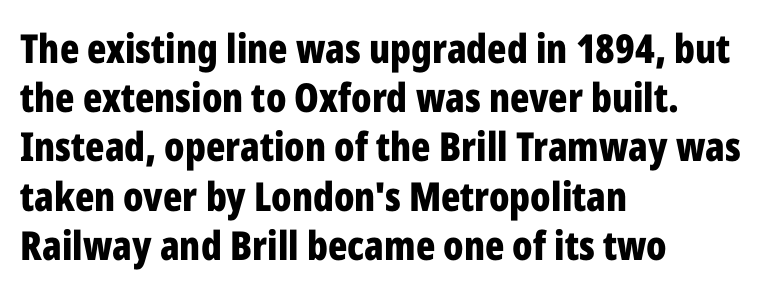
The passage shown is typed in a proportional face where columns would drift. Is the block centered? No — it sits flush against the left margin. The letters stand upright; this is a roman face. Is this a sans? Yes — the strokes have no serifs.
